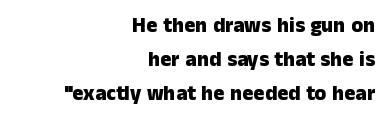
{"italic": "no", "bold": "yes", "underline": "no", "align": "right", "line_spacing": "normal", "line_spacing_ratio": 1.63, "letter_spacing": "normal", "letter_spacing_em": 0.0, "glyph_px": 21}
